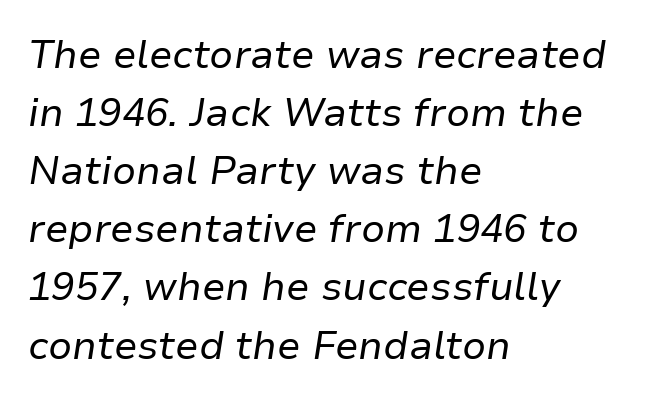
Q: Is the text bold? A: No.
Q: Is the text italic (slanted)? A: Yes, it leans right by about 9 degrees.
Q: Is the text underlined? A: No.
Q: How is the paragraph aligned? A: Left-aligned.
Q: Is the spacing between letters normal or unusually wide? A: Normal.
Q: Is the spacing between lines tight, normal or loose? A: Normal.
Q: Width (condensed, normal, or wide)? A: Normal.
Q: Stroke contrast? A: Low.
Q: x-height? A: Medium.
Q: Monospaced? A: No.
